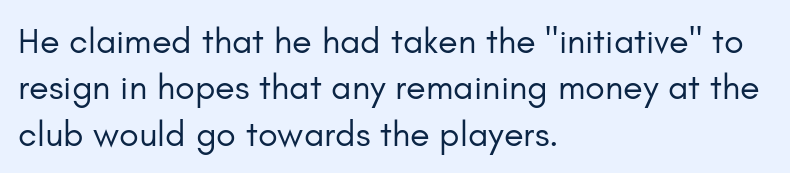
The image shows 36 px regular-weight sans-serif type, upright; set left-aligned, normal line spacing (1.29x), normal letter spacing, not underlined; low stroke contrast and a small x-height.
